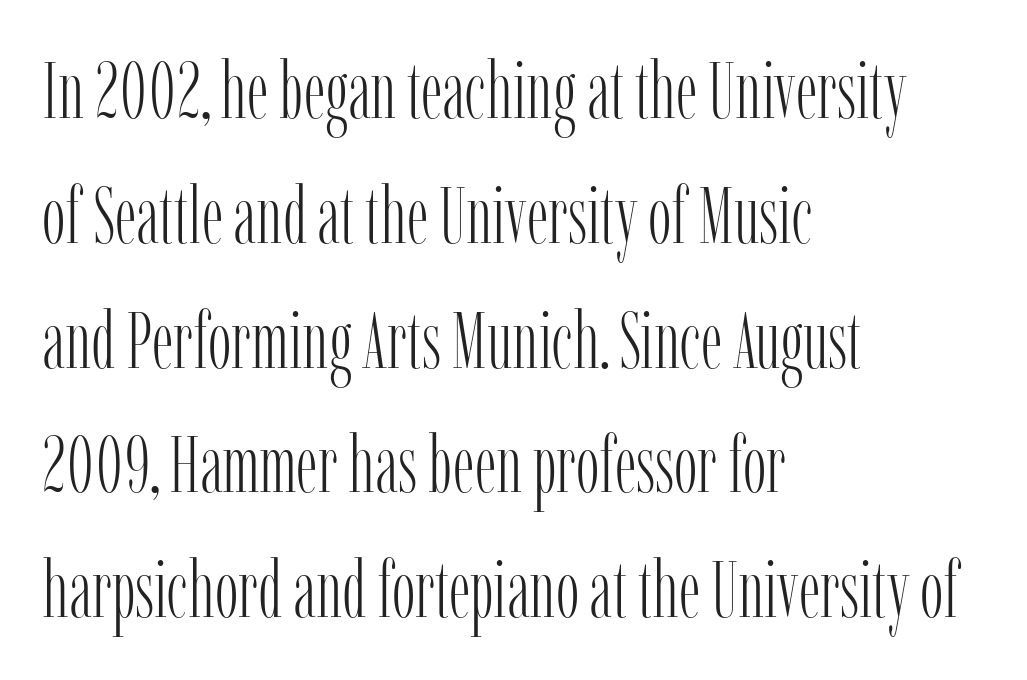
{"serif": "yes", "italic": "no", "bold": "no", "weight": "light", "width": "condensed", "stroke_contrast": "low", "x_height": "medium", "monospaced": "no", "underline": "no", "align": "left", "line_spacing": "normal", "line_spacing_ratio": 1.58, "letter_spacing": "normal", "letter_spacing_em": 0.0, "glyph_px": 79}
